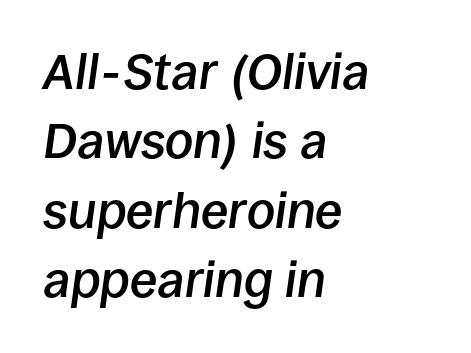
{"italic": "yes", "lean": "right", "slant_degrees": 8, "bold": "semi", "weight": "semibold", "width": "normal", "stroke_contrast": "low", "x_height": "large", "monospaced": "no", "underline": "no", "align": "left", "line_spacing": "normal", "line_spacing_ratio": 1.39, "letter_spacing": "normal", "letter_spacing_em": 0.0, "glyph_px": 50}
